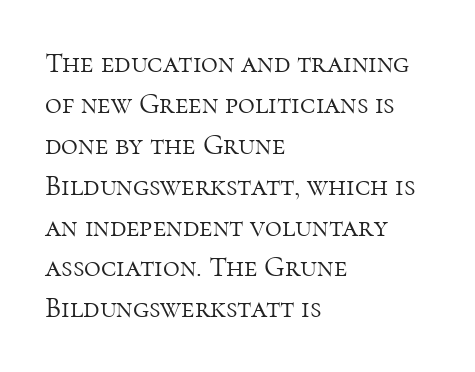
The image shows 29 px light serif type, upright; set left-aligned, normal line spacing (1.41x), normal letter spacing, not underlined; high stroke contrast and a medium x-height.
